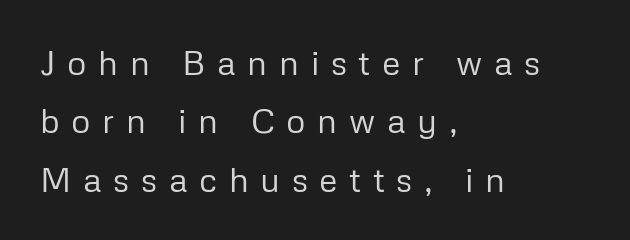
{"serif": "no", "italic": "no", "bold": "no", "weight": "regular", "width": "normal", "stroke_contrast": "low", "x_height": "medium", "monospaced": "no", "underline": "no", "align": "left", "line_spacing_ratio": 1.72, "letter_spacing": "wide", "letter_spacing_em": 0.34, "glyph_px": 34}
